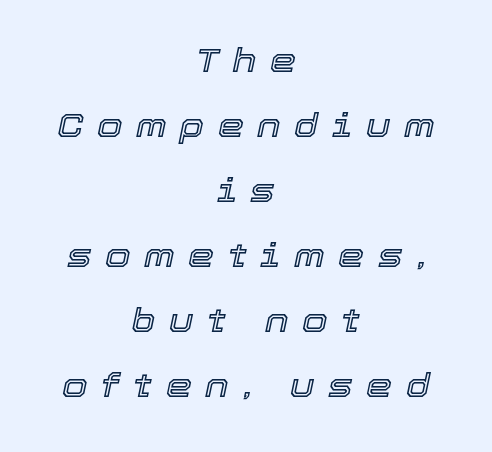
The image shows 33 px text type, italic (leaning right); set centered, loose line spacing (1.97x), unusually wide letter spacing (+0.41 em), not underlined; a medium x-height.
